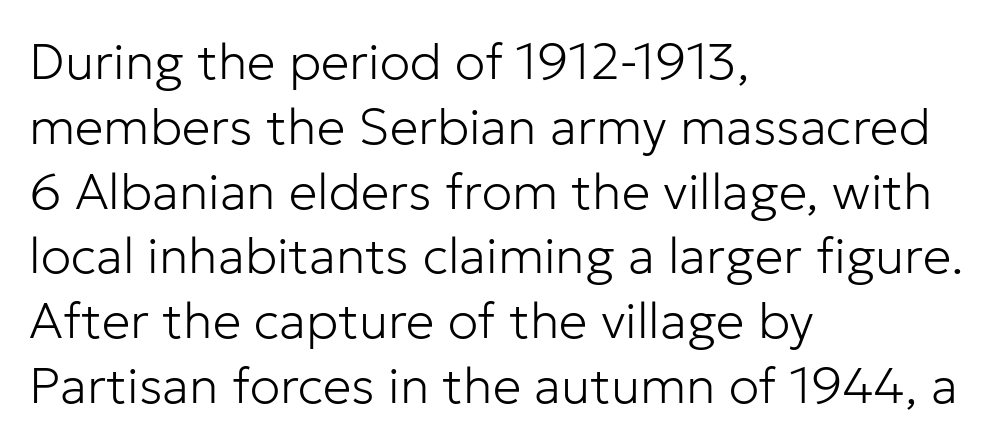
The image shows 51 px light sans-serif type, upright; set left-aligned, normal line spacing (1.27x), normal letter spacing, not underlined; low stroke contrast and a medium x-height.
